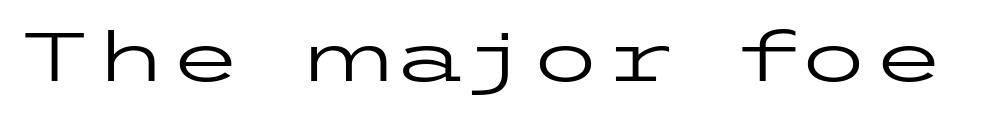
These lines were composed using upright roman letters. What kind of face is this? One without serifs — a sans. Underline: absent. Between one letter and the next there's only the usual sliver of space. The face looks like a standard text weight, possibly lighter.
